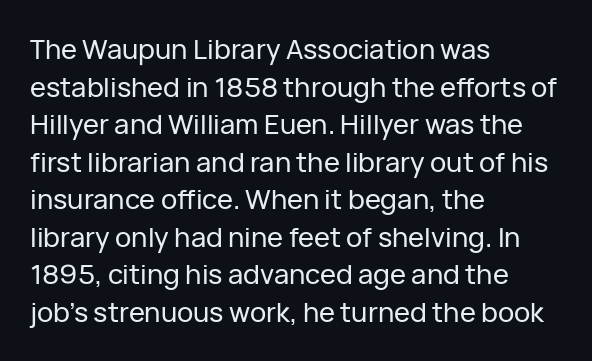
Plain, unruled lines of type. The lines in this sample share a left origin and differ only in where they stop. The specimen reads as upright at a glance. Letter spacing: default. If you measured baseline to baseline, you'd find a middling distance.
